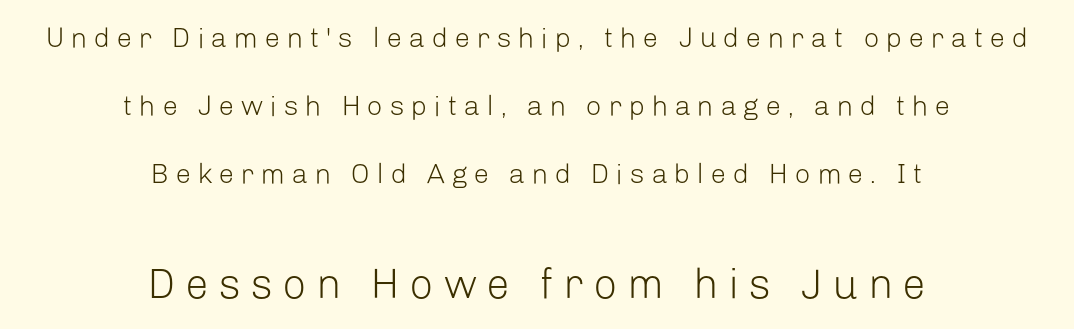
{"serif": "no", "italic": "no", "bold": "no", "weight": "light", "width": "normal", "stroke_contrast": "low", "x_height": "medium", "monospaced": "no", "underline": "no", "align": "center", "line_spacing": "loose", "line_spacing_ratio": 2.43, "letter_spacing": "wide", "letter_spacing_em": 0.23, "larger_block": "second", "size_ratio": 1.5, "glyph_px": 42}
